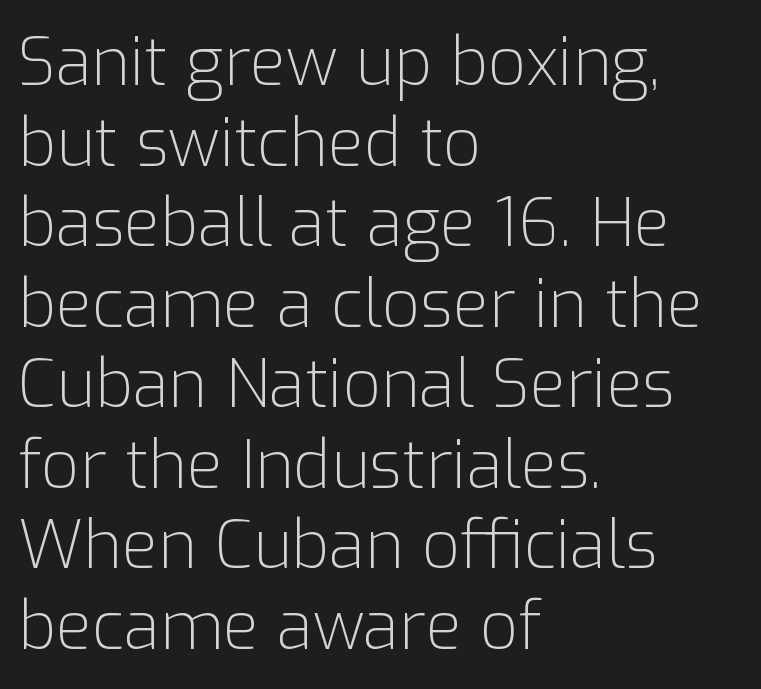
Stroke mass is kept to a normal reading level or below. If you drew a line through each stem, it would be perfectly vertical. Is the block centered? No — it sits flush against the left margin. The font family rendered here belongs to the sans-serif group. Words appear dense and cohesive because spacing is normal.
